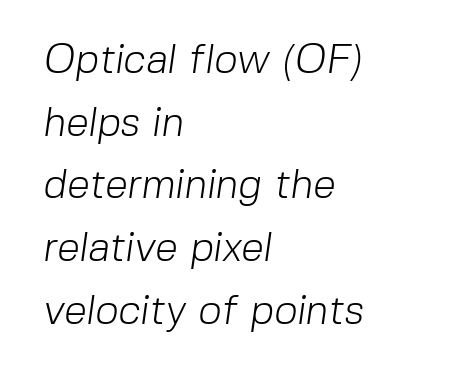
{"serif": "no", "bold": "no", "weight": "light", "width": "normal", "stroke_contrast": "low", "x_height": "medium", "monospaced": "no", "underline": "no", "align": "left", "line_spacing": "normal", "line_spacing_ratio": 1.53, "letter_spacing": "normal", "letter_spacing_em": 0.0, "glyph_px": 41}
